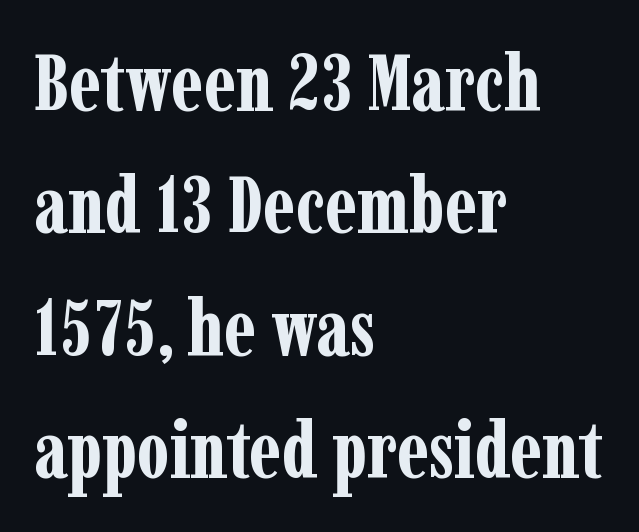
{"serif": "yes", "italic": "no", "bold": "yes", "weight": "bold", "width": "condensed", "stroke_contrast": "low", "x_height": "medium", "monospaced": "no", "underline": "no", "align": "left", "line_spacing": "normal", "line_spacing_ratio": 1.55, "letter_spacing": "normal", "letter_spacing_em": 0.0, "glyph_px": 79}
